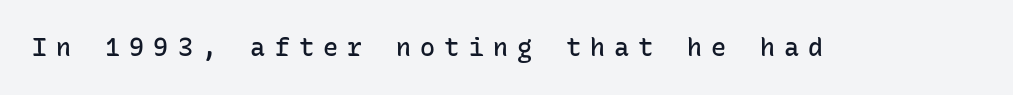
{"italic": "no", "bold": "semi", "underline": "no", "letter_spacing": "wide", "letter_spacing_em": 0.37, "glyph_px": 25}
